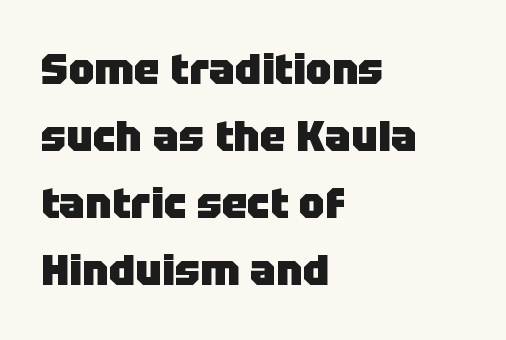
{"serif": "no", "italic": "no", "bold": "yes", "weight": "heavy", "width": "normal", "stroke_contrast": "low", "x_height": "large", "monospaced": "no", "underline": "no", "align": "left", "line_spacing": "normal", "line_spacing_ratio": 1.56, "letter_spacing": "normal", "letter_spacing_em": 0.0, "glyph_px": 43}
